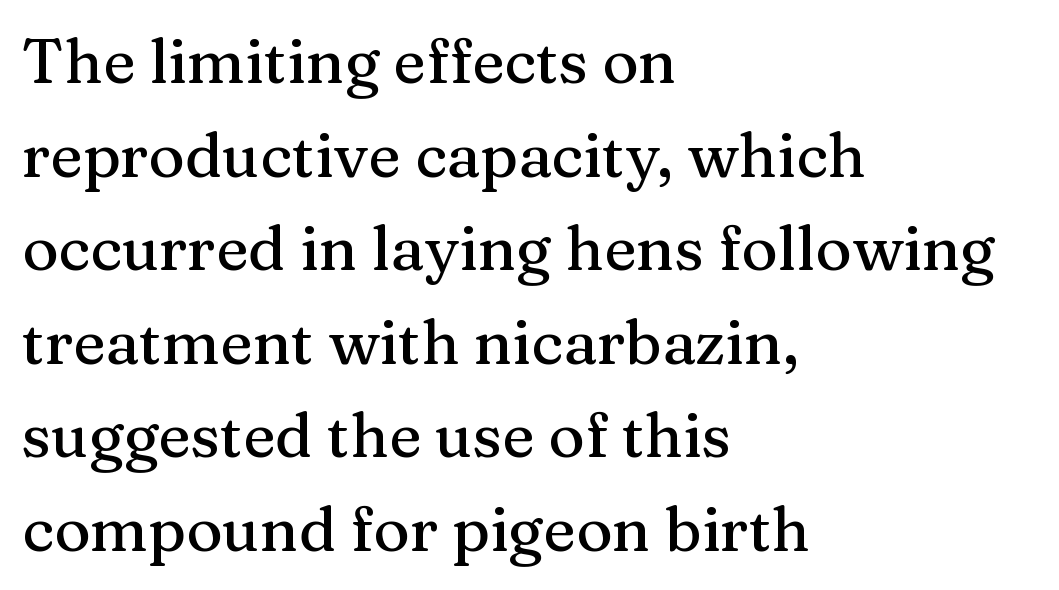
{"serif": "yes", "italic": "no", "width": "normal", "stroke_contrast": "medium", "x_height": "medium", "monospaced": "no", "underline": "no", "align": "left", "line_spacing": "normal", "line_spacing_ratio": 1.51, "letter_spacing": "normal", "letter_spacing_em": 0.0, "glyph_px": 62}
